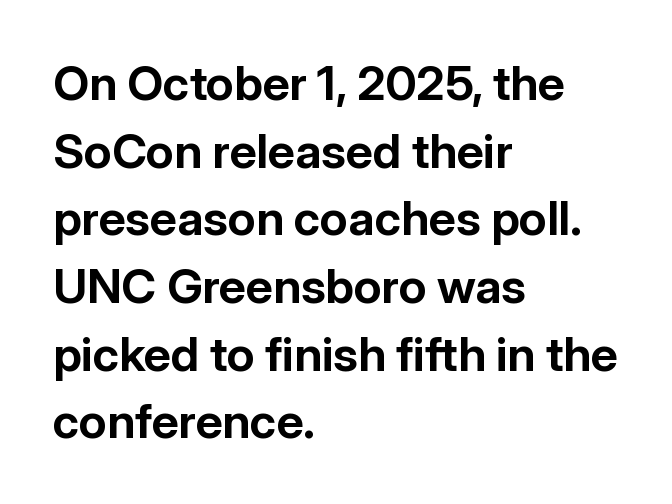
{"serif": "no", "italic": "no", "bold": "yes", "weight": "bold", "width": "normal", "stroke_contrast": "low", "x_height": "medium", "monospaced": "no", "underline": "no", "align": "left", "line_spacing": "normal", "line_spacing_ratio": 1.41, "letter_spacing": "normal", "letter_spacing_em": 0.0, "glyph_px": 48}
